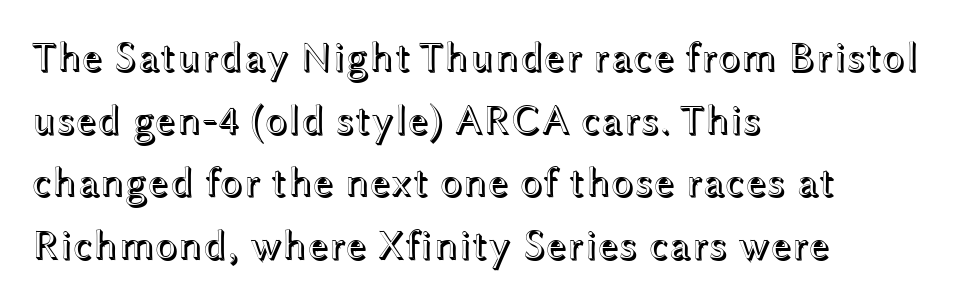
{"italic": "no", "width": "wide", "x_height": "medium", "monospaced": "no", "underline": "no", "align": "left", "line_spacing": "normal", "line_spacing_ratio": 1.49, "letter_spacing": "normal", "letter_spacing_em": 0.0, "glyph_px": 42}
